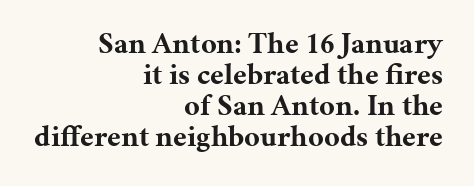
The image shows 30 px bold serif type, upright; set right-aligned, tight line spacing (1.03x), normal letter spacing, not underlined; medium stroke contrast and a medium x-height.
